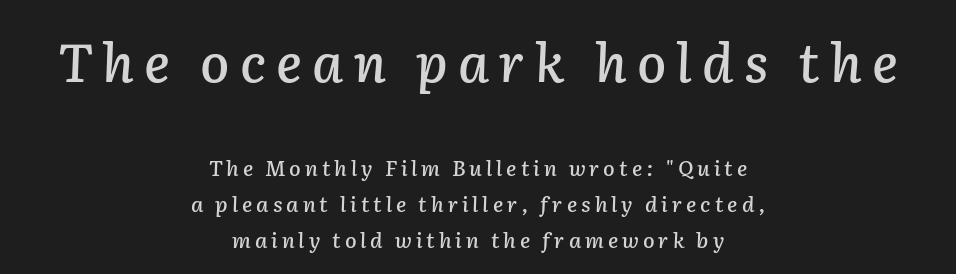
{"italic": "yes", "lean": "right", "slant_degrees": 2, "width": "normal", "stroke_contrast": "low", "x_height": "medium", "monospaced": "no", "underline": "no", "align": "center", "line_spacing": "normal", "line_spacing_ratio": 1.7, "larger_block": "first", "size_ratio": 2.52, "glyph_px": 53}
